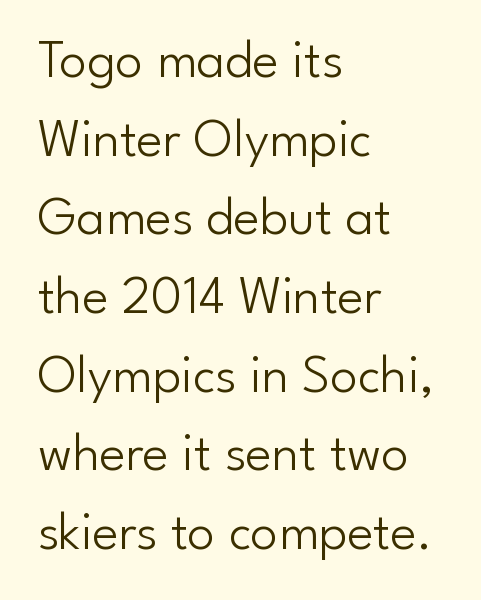
{"serif": "no", "italic": "no", "bold": "no", "weight": "light", "width": "normal", "stroke_contrast": "low", "x_height": "small", "monospaced": "no", "underline": "no", "align": "left", "line_spacing": "normal", "line_spacing_ratio": 1.43, "letter_spacing": "normal", "letter_spacing_em": 0.0, "glyph_px": 55}
